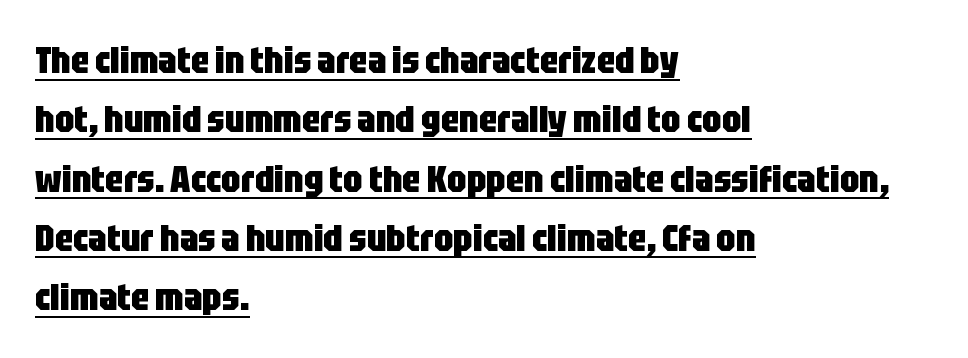
The image shows 38 px heavy, condensed sans-serif type, upright; set left-aligned, normal line spacing (1.56x), normal letter spacing, underlined; low stroke contrast and a large x-height.
